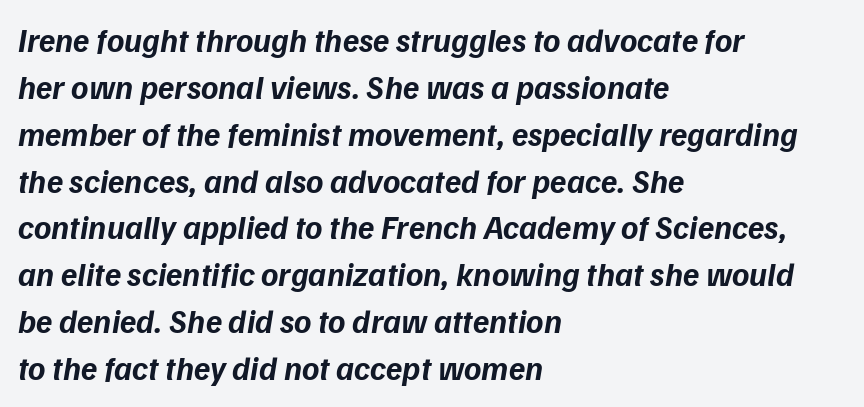
Q: Is the text bold? A: Yes.
Q: Is the text italic (slanted)? A: Yes, it leans right by about 9 degrees.
Q: Is the text underlined? A: No.
Q: How is the paragraph aligned? A: Left-aligned.
Q: Is the spacing between letters normal or unusually wide? A: Normal.
Q: Is the spacing between lines tight, normal or loose? A: Normal.
Q: Width (condensed, normal, or wide)? A: Normal.
Q: Stroke contrast? A: Low.
Q: x-height? A: Medium.
Q: Monospaced? A: No.
